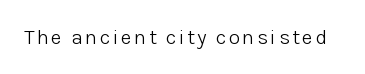
The image shows 21 px text type, upright; set not underlined.
